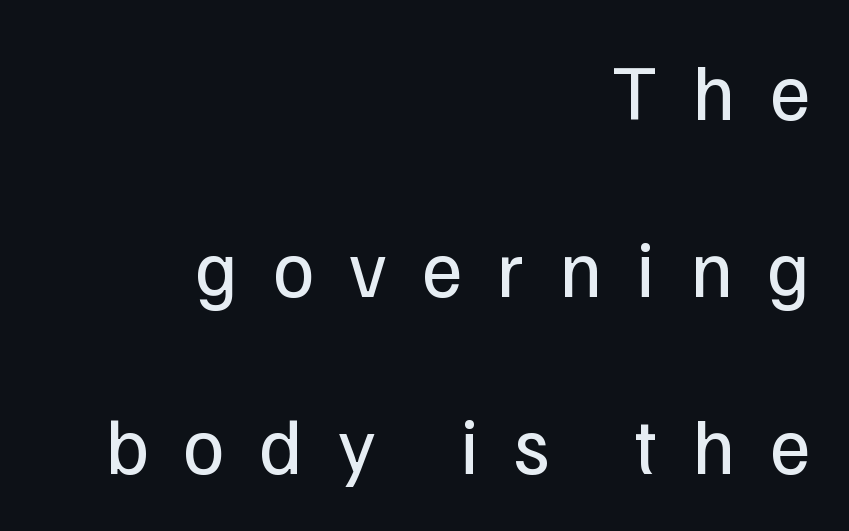
{"serif": "no", "italic": "no", "bold": "no", "weight": "regular", "width": "normal", "stroke_contrast": "low", "x_height": "medium", "monospaced": "no", "underline": "no", "align": "right", "line_spacing": "loose", "line_spacing_ratio": 2.24, "letter_spacing": "wide", "letter_spacing_em": 0.44, "glyph_px": 79}
